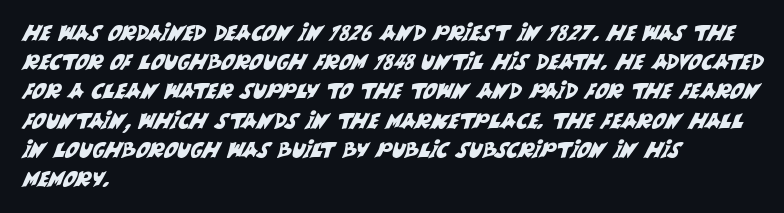
Q: Is the text underlined? A: No.
Q: How is the paragraph aligned? A: Left-aligned.
Q: Is the spacing between letters normal or unusually wide? A: Normal.
Q: Is the spacing between lines tight, normal or loose? A: Normal.
